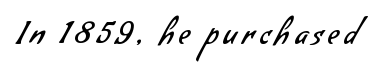
Serif or sans? Sans — the stroke terminals are bare. You could not count columns in this text — the font is proportionally spaced. Weight class: somewhere from thin through regular. The space directly below the letters is spotless.
